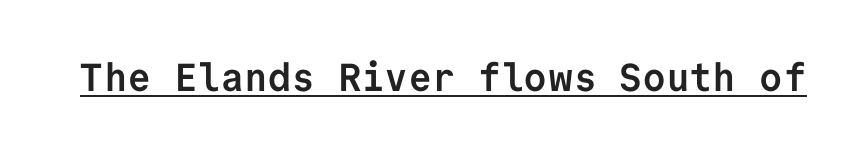
Q: Is the text bold? A: Yes.
Q: Is the text italic (slanted)? A: No, it is upright.
Q: Is the typeface a serif or a sans-serif typeface? A: Sans-serif.
Q: Is the text underlined? A: Yes.
Q: Is the spacing between letters normal or unusually wide? A: Normal.
Q: Width (condensed, normal, or wide)? A: Normal.
Q: Stroke contrast? A: Low.
Q: x-height? A: Medium.
Q: Monospaced? A: Yes.
